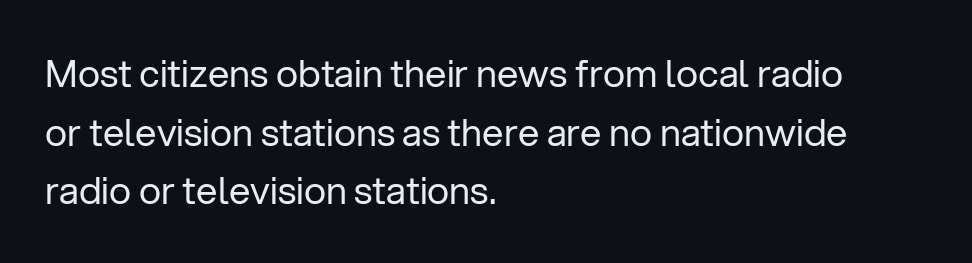
Is this a sans? Yes — the strokes have no serifs. Each letter keeps its own natural width here, so spacing adapts to shape. Unbolded letterforms with no extra heft. Every stem runs plumb, perpendicular to the baseline. The rendering keeps characters at their native spacing.
